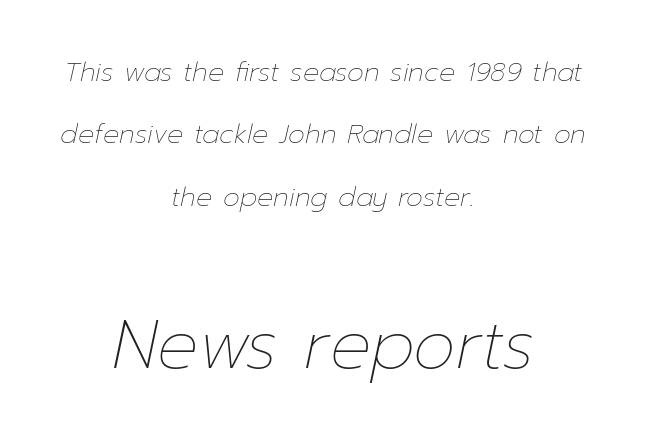
Heft: none added — not bold. Here the glyphs are tracked normally, forming tight word shapes. Note the varied advance widths — an 'i' is clearly narrower than an 'm'. The glyphs look as if they've been sheared to an angle.
